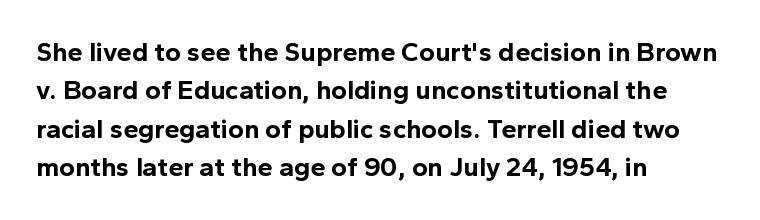
Glyph-to-glyph distance matches everyday printed text. Notice how thick the strokes are: this is what a full bold looks like. A normal amount of white space separates one row of letters from the next. Only glyphs here, with clear space below each row. Vertical strokes here are truly vertical.
